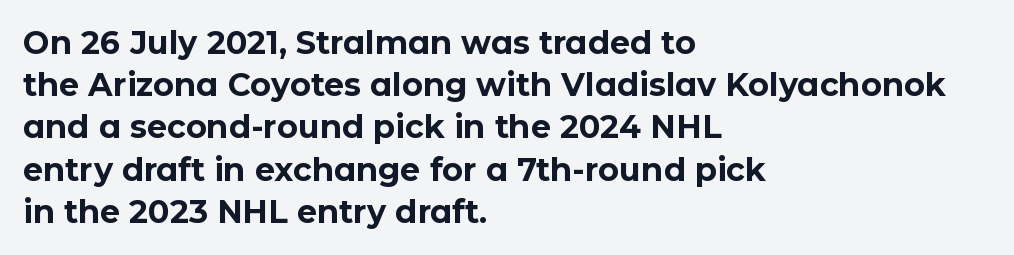
Q: Is the text bold? A: Yes.
Q: Is the text italic (slanted)? A: No, it is upright.
Q: Is the typeface a serif or a sans-serif typeface? A: Sans-serif.
Q: Is the text underlined? A: No.
Q: How is the paragraph aligned? A: Left-aligned.
Q: Is the spacing between letters normal or unusually wide? A: Normal.
Q: Is the spacing between lines tight, normal or loose? A: Normal.
Q: Width (condensed, normal, or wide)? A: Normal.
Q: Stroke contrast? A: Low.
Q: x-height? A: Medium.
Q: Monospaced? A: No.
